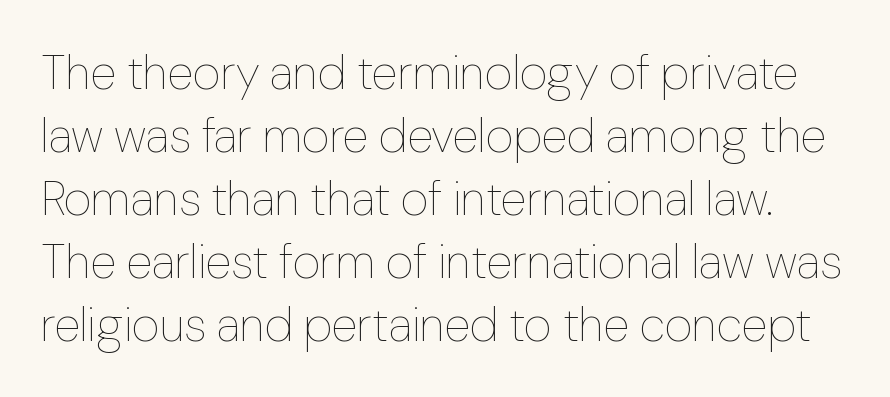
Q: Is the text bold? A: No.
Q: Is the text italic (slanted)? A: No, it is upright.
Q: Is the text underlined? A: No.
Q: Is the spacing between letters normal or unusually wide? A: Normal.
Q: Is the spacing between lines tight, normal or loose? A: Normal.
Q: Width (condensed, normal, or wide)? A: Normal.
Q: Stroke contrast? A: Low.
Q: x-height? A: Medium.
Q: Monospaced? A: No.
